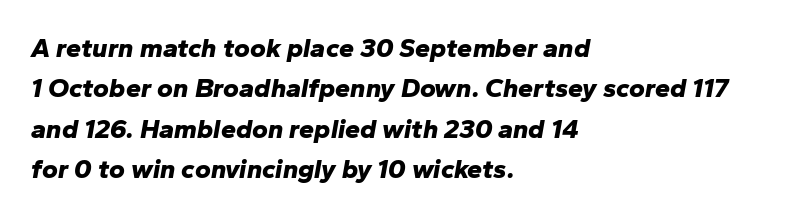
The image shows 27 px bold type, italic (leaning right); set left-aligned, normal line spacing (1.5x), normal letter spacing, not underlined.
